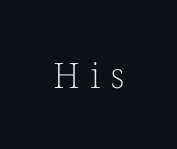
Q: Is the text bold? A: No.
Q: Is the text italic (slanted)? A: No, it is upright.
Q: Is the typeface a serif or a sans-serif typeface? A: Serif.
Q: Is the text underlined? A: No.
Q: Is the spacing between letters normal or unusually wide? A: Unusually wide.
Q: Width (condensed, normal, or wide)? A: Normal.
Q: Stroke contrast? A: Low.
Q: x-height? A: Medium.
Q: Monospaced? A: No.
